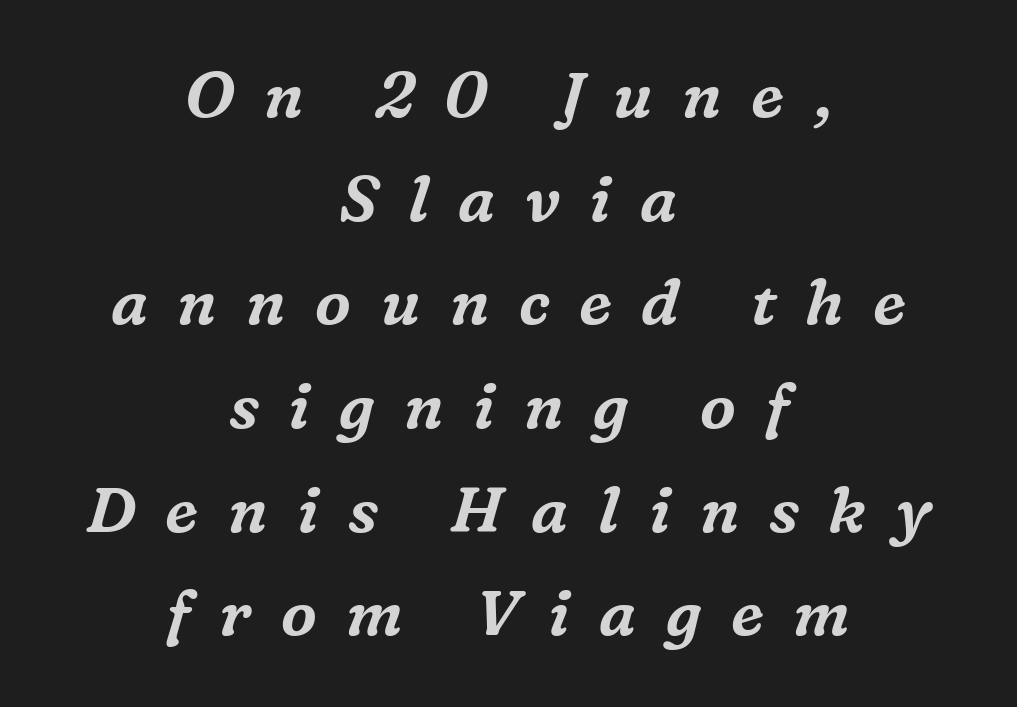
{"serif": "yes", "italic": "yes", "lean": "right", "slant_degrees": 16, "width": "normal", "stroke_contrast": "medium", "x_height": "medium", "monospaced": "no", "underline": "no", "align": "center", "line_spacing": "normal", "line_spacing_ratio": 1.62, "letter_spacing": "wide", "letter_spacing_em": 0.46, "glyph_px": 64}
